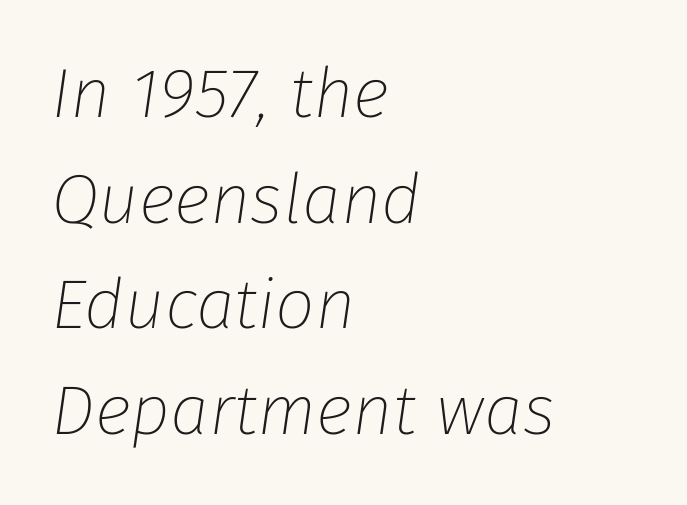
{"italic": "yes", "lean": "right", "slant_degrees": 8, "bold": "no", "weight": "thin", "width": "normal", "stroke_contrast": "low", "x_height": "medium", "monospaced": "no", "underline": "no", "align": "left", "line_spacing": "normal", "line_spacing_ratio": 1.51, "letter_spacing": "normal", "letter_spacing_em": 0.0, "glyph_px": 70}
